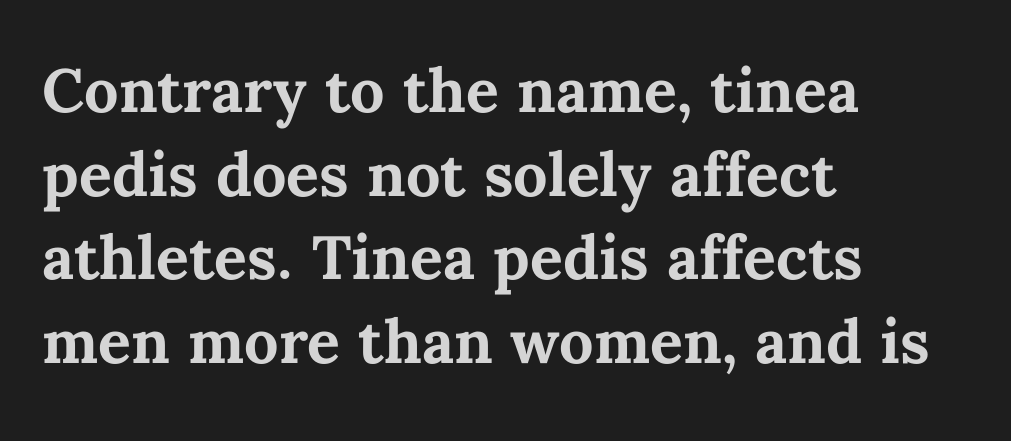
{"italic": "no", "bold": "yes", "weight": "bold", "width": "normal", "stroke_contrast": "medium", "x_height": "medium", "monospaced": "no", "underline": "no", "align": "left", "line_spacing": "normal", "line_spacing_ratio": 1.37, "letter_spacing": "normal", "letter_spacing_em": 0.0, "glyph_px": 61}
